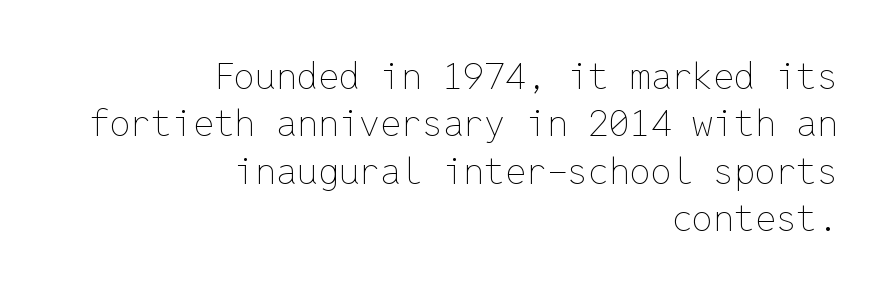
Q: Is the text bold? A: No.
Q: Is the text italic (slanted)? A: No, it is upright.
Q: Is the text underlined? A: No.
Q: How is the paragraph aligned? A: Right-aligned.
Q: Is the spacing between letters normal or unusually wide? A: Normal.
Q: Is the spacing between lines tight, normal or loose? A: Normal.
Q: Width (condensed, normal, or wide)? A: Normal.
Q: Stroke contrast? A: Low.
Q: x-height? A: Medium.
Q: Monospaced? A: Yes.
